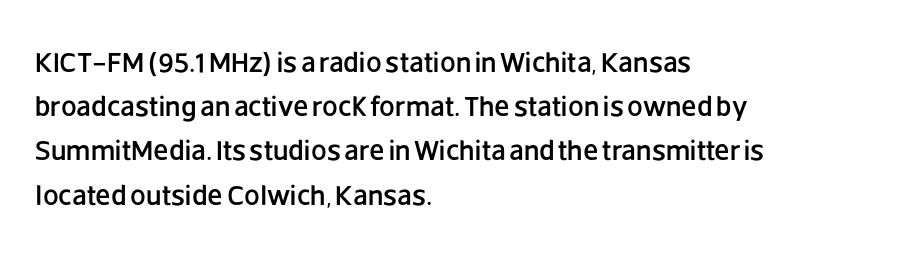
{"serif": "no", "italic": "no", "width": "normal", "stroke_contrast": "low", "x_height": "large", "monospaced": "no", "underline": "no", "align": "left", "line_spacing": "normal", "line_spacing_ratio": 1.58, "letter_spacing": "normal", "letter_spacing_em": 0.0, "glyph_px": 28}
